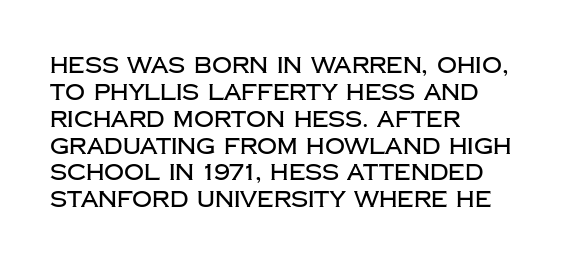
{"italic": "no", "underline": "no", "align": "left", "line_spacing_ratio": 1.22, "letter_spacing": "normal", "letter_spacing_em": 0.0, "glyph_px": 22}
